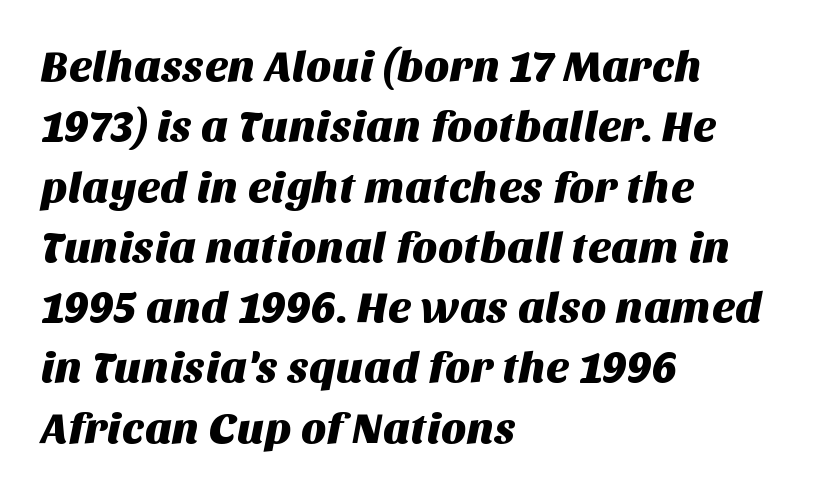
{"serif": "no", "width": "normal", "stroke_contrast": "medium", "x_height": "large", "monospaced": "no", "underline": "no", "align": "left", "line_spacing": "normal", "line_spacing_ratio": 1.37, "letter_spacing": "normal", "letter_spacing_em": 0.0, "glyph_px": 44}
